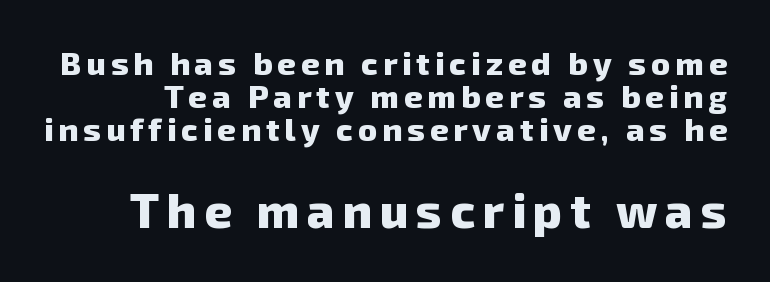
The image shows 48 px heavy sans-serif type; set tight line spacing (1.03x), not underlined; the second (bottom) block is 1.5x larger; low stroke contrast and a medium x-height.
